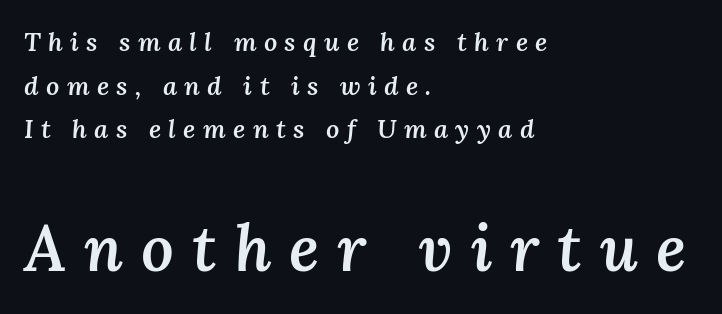
{"italic": "yes", "lean": "right", "slant_degrees": 3, "bold": "semi", "weight": "semibold", "width": "normal", "stroke_contrast": "medium", "x_height": "medium", "monospaced": "no", "underline": "no", "align": "left", "line_spacing": "normal", "line_spacing_ratio": 1.68, "letter_spacing": "wide", "letter_spacing_em": 0.28, "larger_block": "second", "size_ratio": 2.46, "glyph_px": 64}
